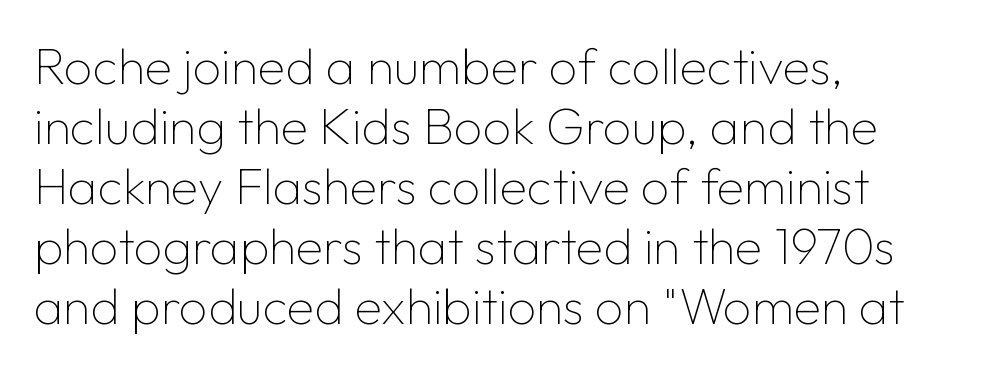
The image shows 50 px thin sans-serif type, upright; set left-aligned, line spacing 1.2x, normal letter spacing, not underlined; low stroke contrast and a medium x-height.
